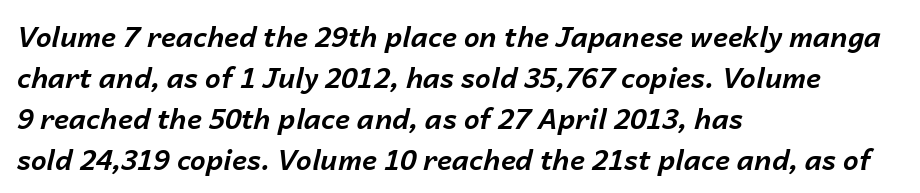
{"italic": "yes", "lean": "right", "slant_degrees": 14, "bold": "yes", "weight": "bold", "width": "normal", "stroke_contrast": "low", "x_height": "medium", "monospaced": "no", "underline": "no", "align": "left", "line_spacing": "normal", "line_spacing_ratio": 1.46, "letter_spacing": "normal", "letter_spacing_em": 0.0, "glyph_px": 28}
